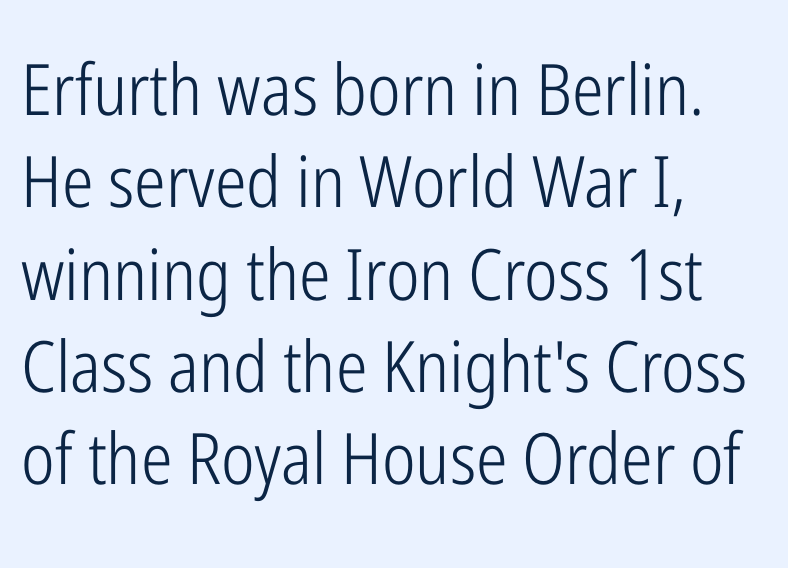
{"serif": "no", "italic": "no", "bold": "no", "weight": "light", "width": "condensed", "stroke_contrast": "low", "x_height": "medium", "monospaced": "no", "underline": "no", "align": "left", "line_spacing": "normal", "line_spacing_ratio": 1.3, "letter_spacing": "normal", "letter_spacing_em": 0.0, "glyph_px": 71}
